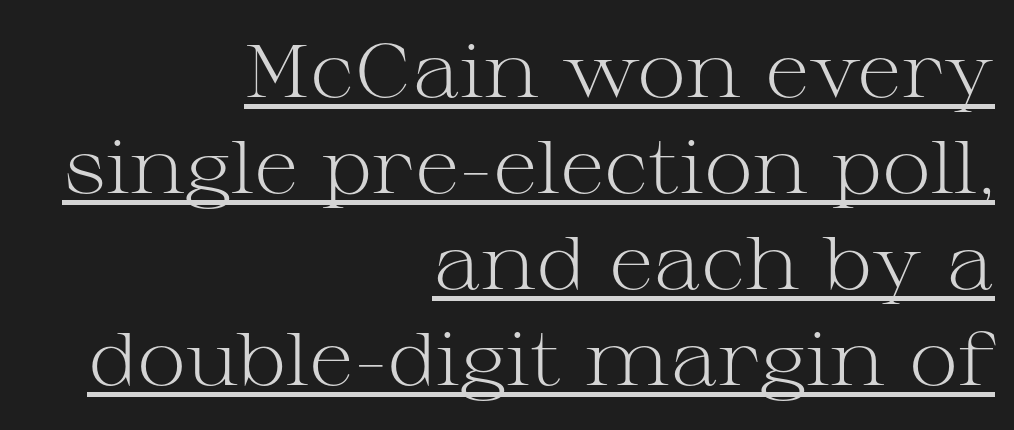
The image shows 75 px light, wide serif type, upright; set right-aligned, normal line spacing (1.28x), normal letter spacing, underlined; medium stroke contrast and a medium x-height.
